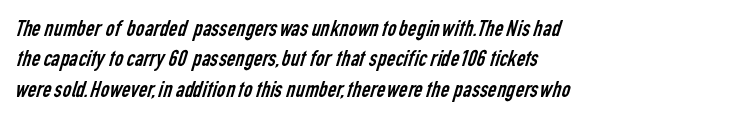
Q: Is the text bold? A: No.
Q: Is the text underlined? A: No.
Q: How is the paragraph aligned? A: Left-aligned.
Q: Is the spacing between letters normal or unusually wide? A: Normal.
Q: Is the spacing between lines tight, normal or loose? A: Normal.
